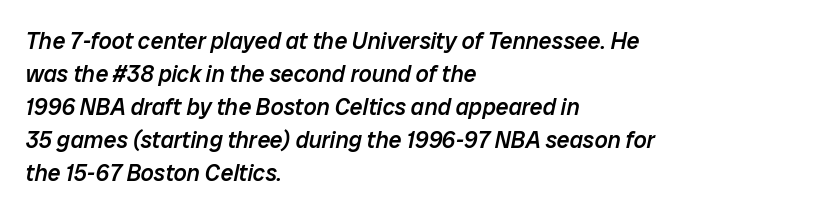
The image shows 23 px text type, italic (leaning right); set left-aligned, normal line spacing (1.43x), normal letter spacing, not underlined.
